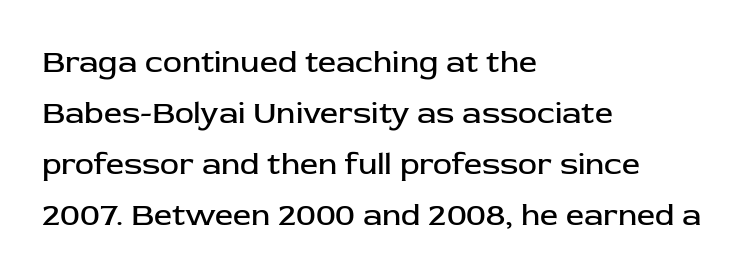
{"serif": "no", "italic": "no", "bold": "no", "weight": "regular", "width": "normal", "stroke_contrast": "low", "x_height": "medium", "monospaced": "no", "underline": "no", "align": "left", "line_spacing": "normal", "line_spacing_ratio": 1.59, "letter_spacing": "normal", "letter_spacing_em": 0.0, "glyph_px": 32}
